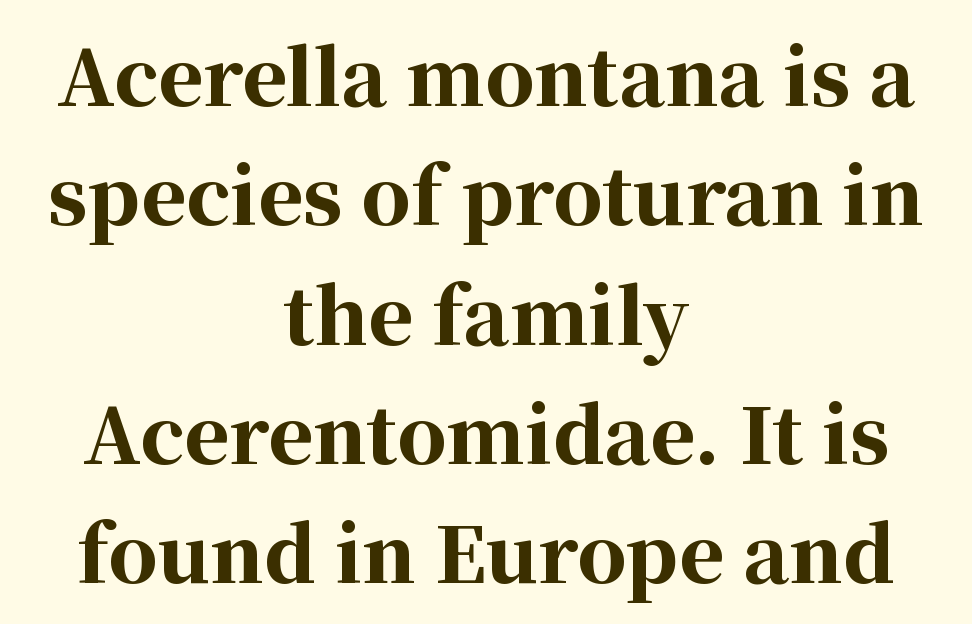
The type is set solid horizontally, with unmodified tracking. A student would call this center alignment; a typographer would say set centered. Evenly set lines give the paragraph a standard silhouette. A typesetter would label this face a serif.
